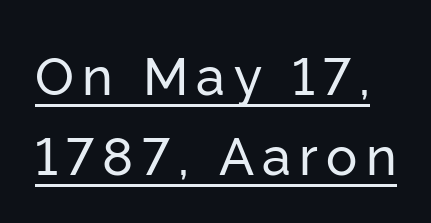
The image shows 52 px sans-serif type, upright; set normal line spacing (1.53x), underlined; low stroke contrast and a medium x-height.
